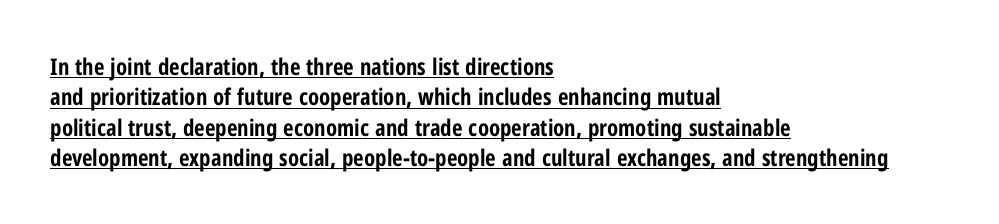
This sample carries an underscore along the baseline area. How are the letters spaced? Ordinarily, with no added tracking. The letters are bold, with thick, heavy strokes. Quick note: interline space is typical. Compared with a centered layout, this one pins lines to the left instead.
